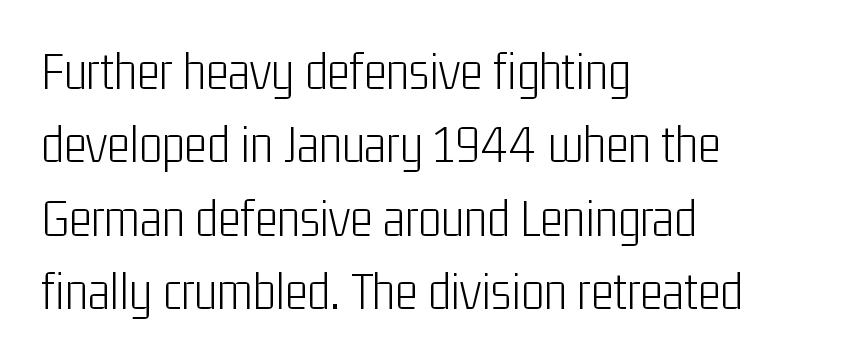
The face used here is proportionally spaced, like ordinary book or web type. The lines in this sample share a left origin and differ only in where they stop. Ascenders rise straight up at ninety degrees. The face used here is rendered with its standard letterfit. The designer left line spacing at the default. The font family rendered here belongs to the sans-serif group.
